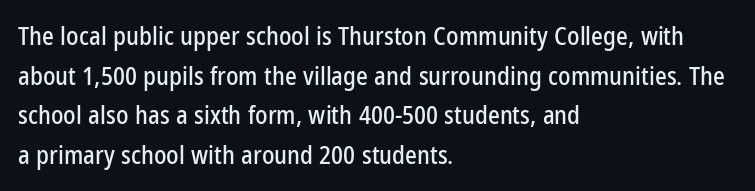
The image shows 25 px text type, upright; set left-aligned, normal line spacing (1.59x), normal letter spacing, not underlined.
